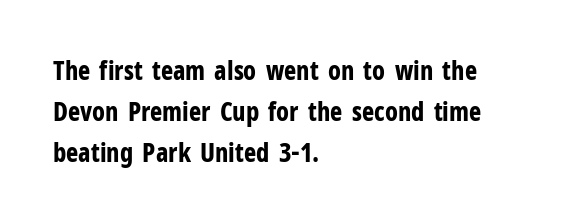
Standard letterfit; no display-style spreading of the glyphs. Compared with typical paragraphs, the rows here are spaced about the same. A bare baseline throughout the passage. Every stem runs plumb, perpendicular to the baseline. The typesetter chose a ragged-right arrangement here. The font is running at its bold setting.
